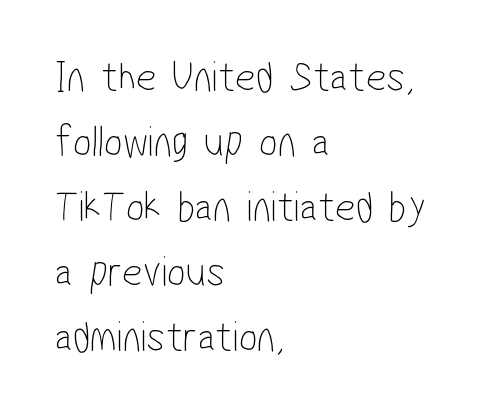
The image shows 44 px thin, condensed sans-serif type; set left-aligned, normal line spacing (1.48x), normal letter spacing, not underlined; low stroke contrast and a medium x-height.
